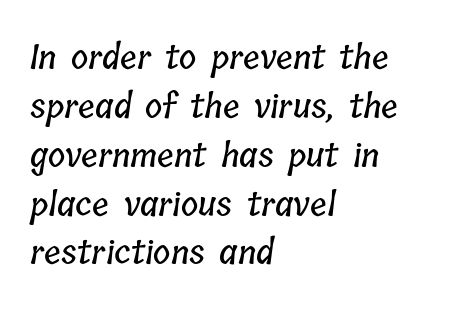
{"width": "condensed", "stroke_contrast": "low", "x_height": "medium", "monospaced": "no", "underline": "no", "align": "left", "line_spacing": "normal", "line_spacing_ratio": 1.48, "letter_spacing": "normal", "letter_spacing_em": 0.0, "glyph_px": 33}
